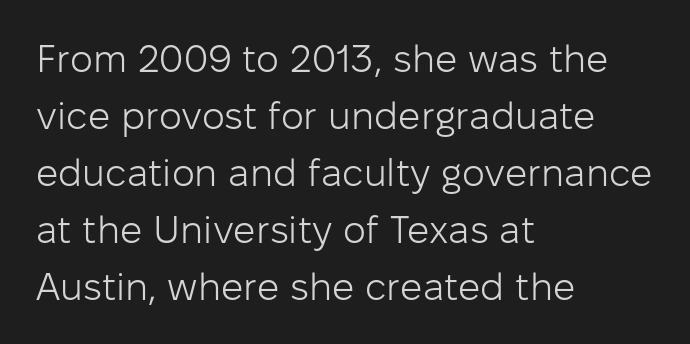
{"serif": "no", "italic": "no", "bold": "no", "weight": "light", "width": "normal", "stroke_contrast": "low", "x_height": "medium", "monospaced": "no", "underline": "no", "align": "left", "line_spacing": "normal", "line_spacing_ratio": 1.46, "letter_spacing": "normal", "letter_spacing_em": 0.0, "glyph_px": 39}
